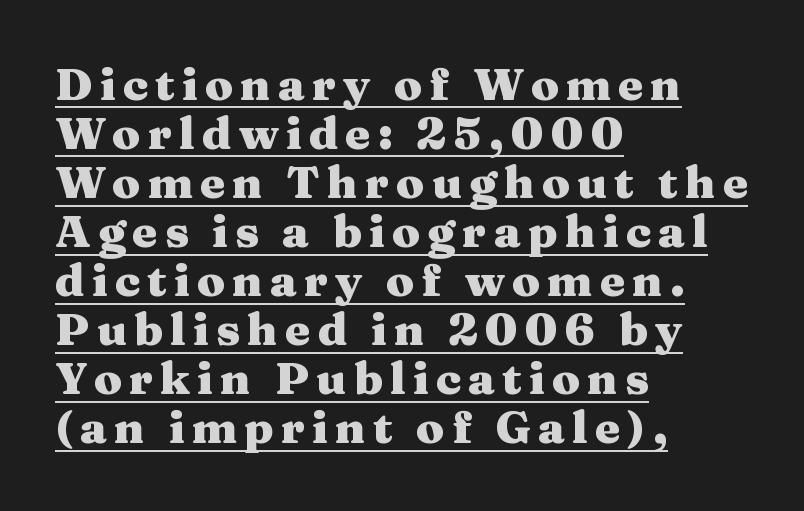
Q: Is the text bold? A: Yes.
Q: Is the text italic (slanted)? A: No, it is upright.
Q: Is the typeface a serif or a sans-serif typeface? A: Serif.
Q: Is the text underlined? A: Yes.
Q: How is the paragraph aligned? A: Left-aligned.
Q: Is the spacing between lines tight, normal or loose? A: Tight.
Q: Width (condensed, normal, or wide)? A: Wide.
Q: Stroke contrast? A: Medium.
Q: x-height? A: Medium.
Q: Monospaced? A: No.
